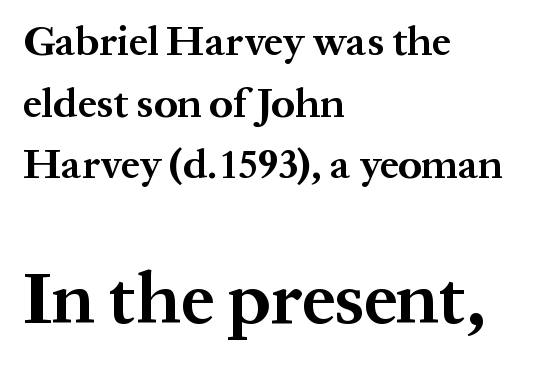
The image shows 74 px bold serif type, upright; set left-aligned, normal line spacing (1.47x), normal letter spacing, not underlined; the second (bottom) block is 1.76x larger; medium stroke contrast and a medium x-height.
